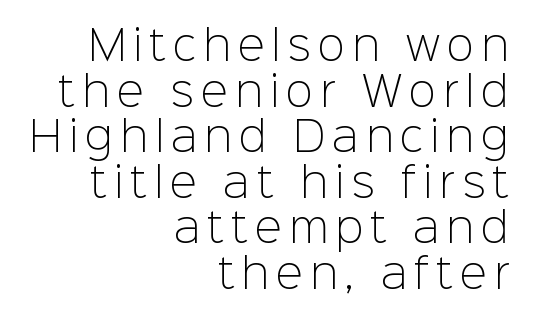
Q: Is the text bold? A: No.
Q: Is the text italic (slanted)? A: No, it is upright.
Q: Is the typeface a serif or a sans-serif typeface? A: Sans-serif.
Q: Is the text underlined? A: No.
Q: How is the paragraph aligned? A: Right-aligned.
Q: Is the spacing between lines tight, normal or loose? A: Tight.
Q: Width (condensed, normal, or wide)? A: Normal.
Q: Stroke contrast? A: Low.
Q: x-height? A: Medium.
Q: Monospaced? A: No.
